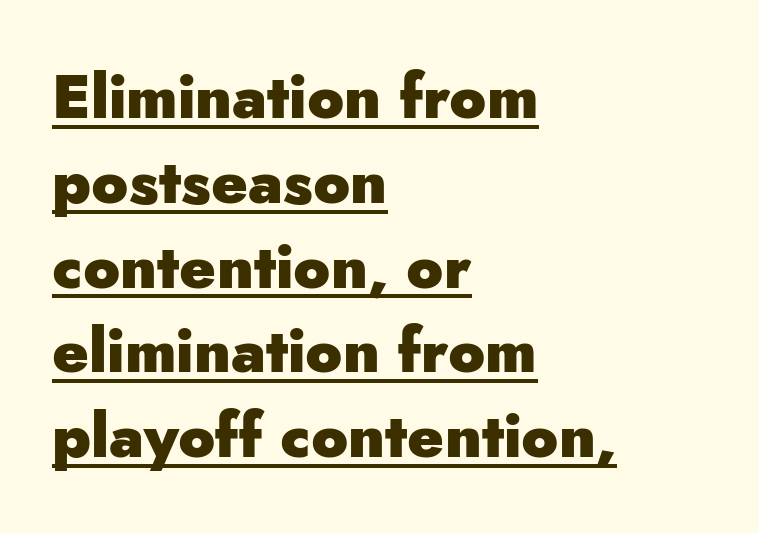
Rows of type keep a routine distance in the vertical direction. The glyphs in this specimen are sans serif. A full-strength bold gives these letters their thick strokes. You can see a thin bar hugging the bottom of the glyphs. Words appear dense and cohesive because spacing is normal. Tall strokes in this sample are plumb rather than angled.
